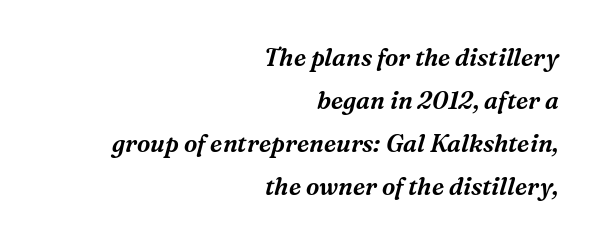
The image shows 24 px text type, italic (leaning right); set right-aligned, line spacing 1.79x, normal letter spacing, not underlined.
